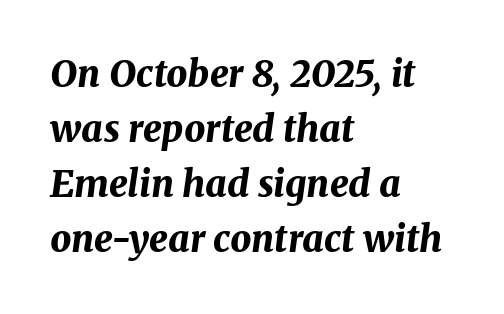
The image shows 37 px bold type, italic (leaning right); set left-aligned, normal line spacing (1.49x), normal letter spacing, not underlined; medium stroke contrast and a medium x-height.
